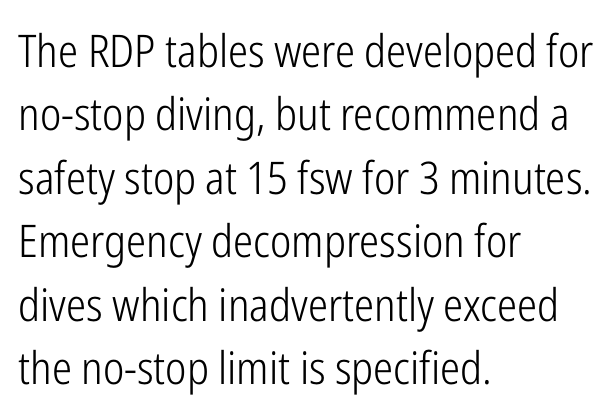
{"serif": "no", "italic": "no", "bold": "no", "weight": "light", "width": "condensed", "stroke_contrast": "low", "x_height": "medium", "monospaced": "no", "underline": "no", "align": "left", "line_spacing": "normal", "line_spacing_ratio": 1.41, "letter_spacing": "normal", "letter_spacing_em": 0.0, "glyph_px": 45}
